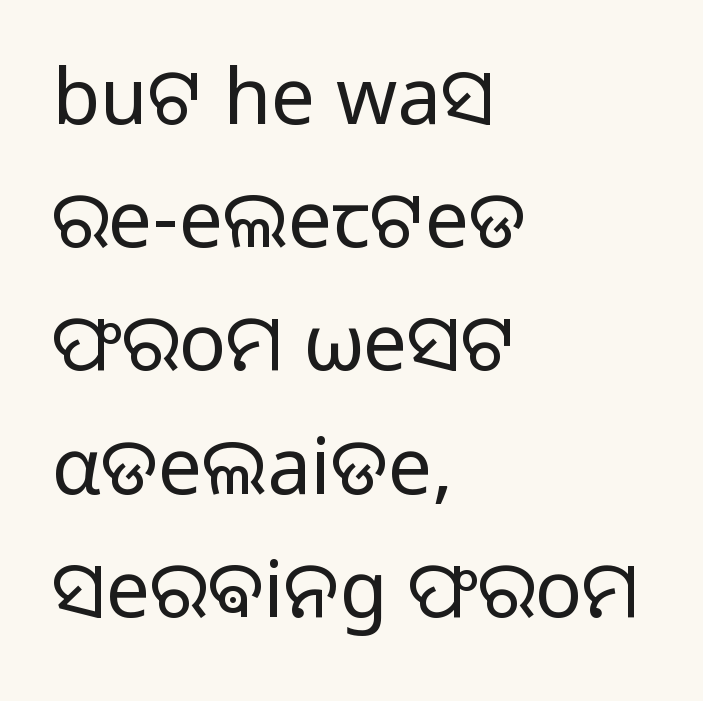
{"serif": "no", "italic": "no", "bold": "no", "weight": "regular", "width": "normal", "stroke_contrast": "low", "x_height": "medium", "monospaced": "no", "underline": "no", "align": "left", "line_spacing": "normal", "line_spacing_ratio": 1.58, "letter_spacing": "normal", "letter_spacing_em": 0.0, "glyph_px": 78}
